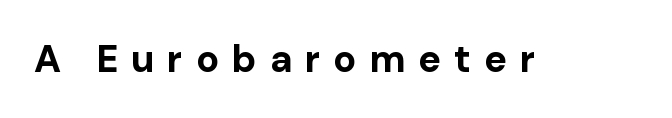
The image shows 38 px bold sans-serif type, upright; set unusually wide letter spacing (+0.34 em), not underlined; low stroke contrast and a medium x-height.
